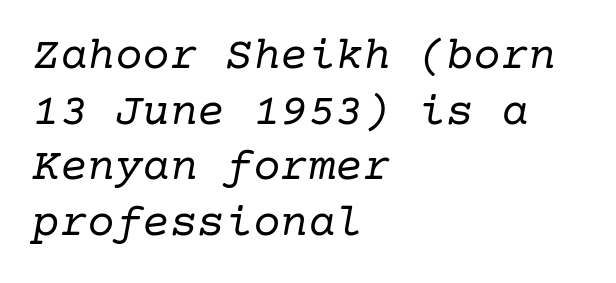
The image shows 46 px regular-weight serif type, italic (leaning right); set left-aligned, line spacing 1.21x, normal letter spacing, not underlined; low stroke contrast and a medium x-height.
